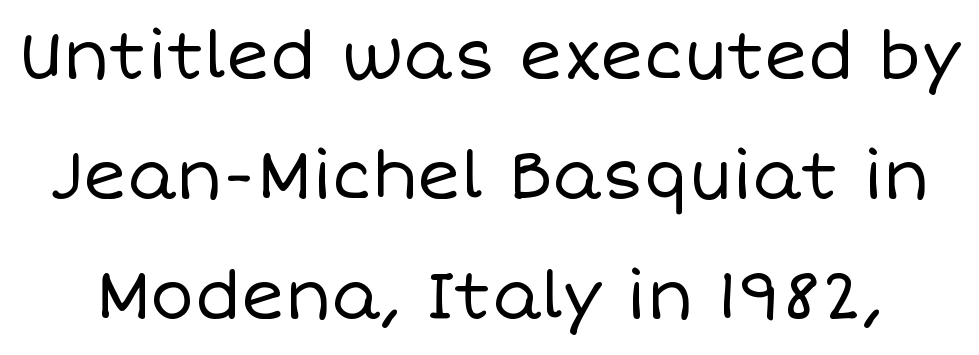
Weight: in the light-to-regular range. The letters sit at their default tracking, neither squeezed nor spread. The passage shown is typed in a proportional face where columns would drift. This rendering features lettering with no underline.
